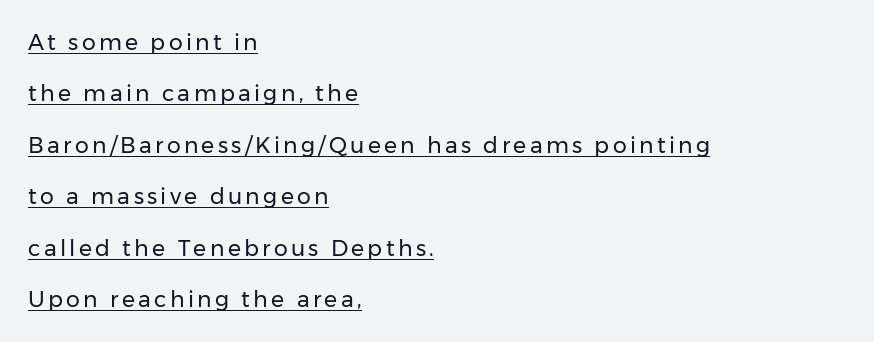
Q: Is the text bold? A: No.
Q: Is the text italic (slanted)? A: No, it is upright.
Q: Is the text underlined? A: Yes.
Q: How is the paragraph aligned? A: Left-aligned.
Q: Is the spacing between lines tight, normal or loose? A: Loose.
